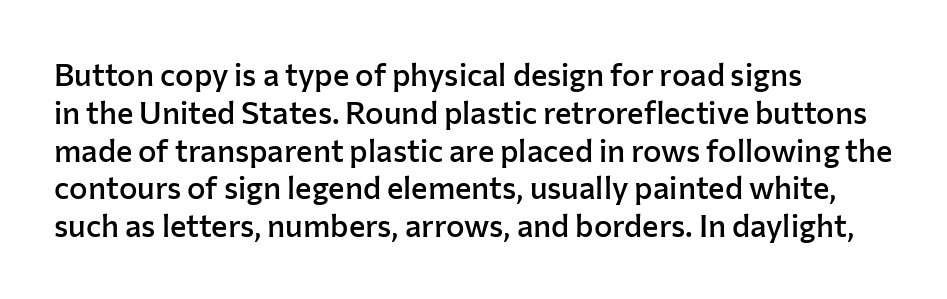
Q: Is the text bold? A: Semi-bold.
Q: Is the text italic (slanted)? A: No, it is upright.
Q: Is the typeface a serif or a sans-serif typeface? A: Sans-serif.
Q: Is the text underlined? A: No.
Q: How is the paragraph aligned? A: Left-aligned.
Q: Is the spacing between letters normal or unusually wide? A: Normal.
Q: Width (condensed, normal, or wide)? A: Normal.
Q: Stroke contrast? A: Low.
Q: x-height? A: Medium.
Q: Monospaced? A: No.
